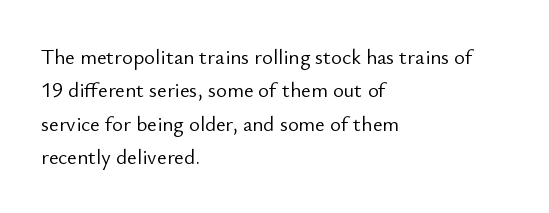
The image shows 21 px text type, upright; set left-aligned, normal line spacing (1.59x), normal letter spacing, not underlined.
